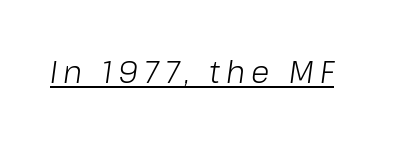
Q: Is the text bold? A: No.
Q: Is the text italic (slanted)? A: Yes, it leans right by about 8 degrees.
Q: Is the text underlined? A: Yes.
Q: Is the spacing between letters normal or unusually wide? A: Unusually wide.
Q: Width (condensed, normal, or wide)? A: Normal.
Q: Stroke contrast? A: Low.
Q: x-height? A: Medium.
Q: Monospaced? A: No.
